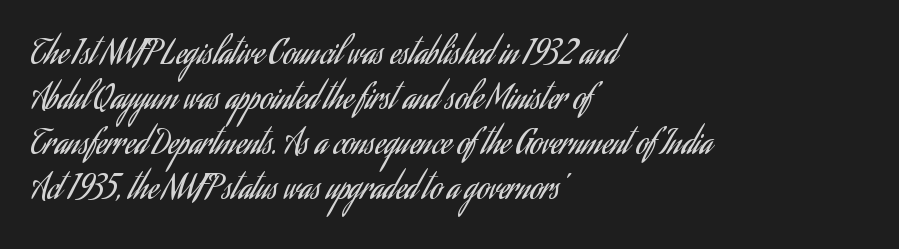
Q: Is the text bold? A: No.
Q: Is the text italic (slanted)? A: Yes.
Q: Is the typeface a serif or a sans-serif typeface? A: Sans-serif.
Q: Is the text underlined? A: No.
Q: How is the paragraph aligned? A: Left-aligned.
Q: Is the spacing between letters normal or unusually wide? A: Normal.
Q: Is the spacing between lines tight, normal or loose? A: Normal.
Q: Width (condensed, normal, or wide)? A: Condensed.
Q: Stroke contrast? A: Low.
Q: x-height? A: Small.
Q: Monospaced? A: No.
